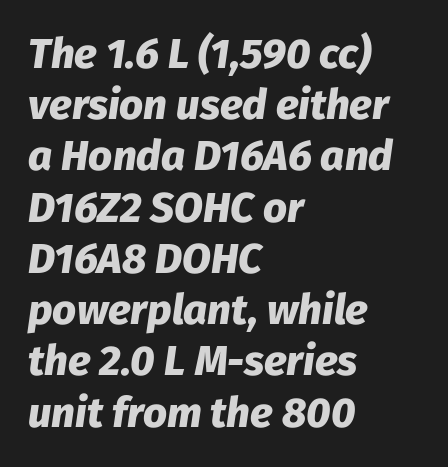
{"italic": "yes", "lean": "right", "slant_degrees": 8, "bold": "yes", "weight": "heavy", "width": "normal", "stroke_contrast": "low", "x_height": "medium", "monospaced": "no", "underline": "no", "align": "left", "line_spacing_ratio": 1.22, "letter_spacing": "normal", "letter_spacing_em": 0.0, "glyph_px": 42}
